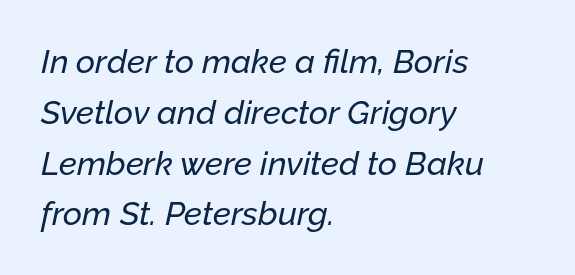
The image shows 33 px text type, italic (leaning right); set left-aligned, normal line spacing (1.54x), normal letter spacing, not underlined; low stroke contrast and a medium x-height.
